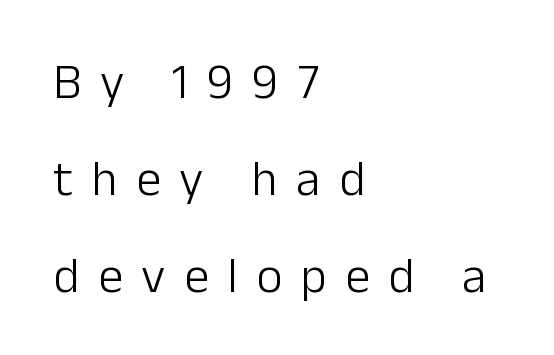
Q: Is the text bold? A: No.
Q: Is the text italic (slanted)? A: No, it is upright.
Q: Is the typeface a serif or a sans-serif typeface? A: Sans-serif.
Q: Is the text underlined? A: No.
Q: How is the paragraph aligned? A: Left-aligned.
Q: Is the spacing between letters normal or unusually wide? A: Unusually wide.
Q: Is the spacing between lines tight, normal or loose? A: Loose.
Q: Width (condensed, normal, or wide)? A: Normal.
Q: Stroke contrast? A: Low.
Q: x-height? A: Medium.
Q: Monospaced? A: No.
